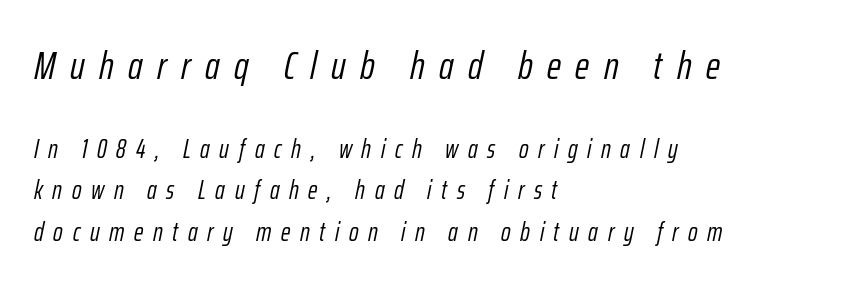
Q: Is the text bold? A: No.
Q: Is the text italic (slanted)? A: Yes, it leans right by about 12 degrees.
Q: Is the text underlined? A: No.
Q: How is the paragraph aligned? A: Left-aligned.
Q: Is the spacing between letters normal or unusually wide? A: Unusually wide.
Q: Is the spacing between lines tight, normal or loose? A: Normal.
Q: Which block of text is set in a larger size, the first (top) or the second (bottom)? A: The first (top) one.
Q: Width (condensed, normal, or wide)? A: Condensed.
Q: Stroke contrast? A: Low.
Q: x-height? A: Medium.
Q: Monospaced? A: No.
